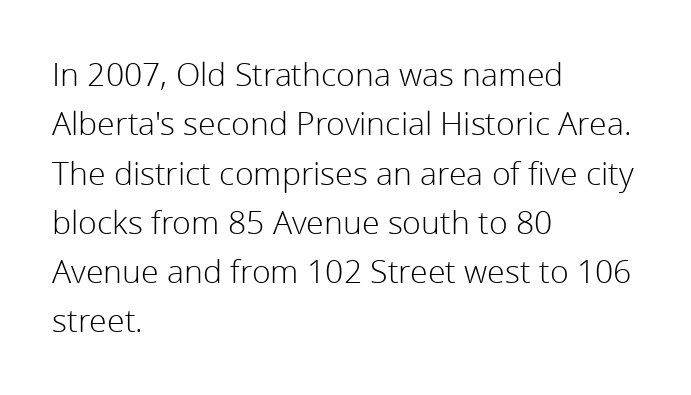
{"serif": "no", "italic": "no", "bold": "no", "weight": "light", "width": "normal", "stroke_contrast": "low", "x_height": "medium", "monospaced": "no", "underline": "no", "align": "left", "line_spacing": "normal", "line_spacing_ratio": 1.54, "letter_spacing": "normal", "letter_spacing_em": 0.0, "glyph_px": 32}
